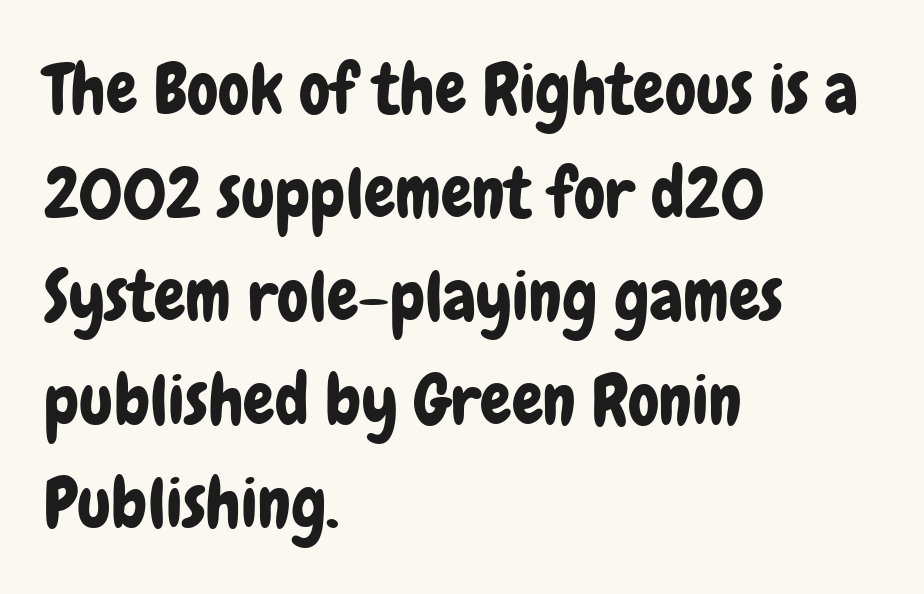
Q: Is the text italic (slanted)? A: No, it is upright.
Q: Is the typeface a serif or a sans-serif typeface? A: Sans-serif.
Q: Is the text underlined? A: No.
Q: How is the paragraph aligned? A: Left-aligned.
Q: Is the spacing between letters normal or unusually wide? A: Normal.
Q: Is the spacing between lines tight, normal or loose? A: Normal.
Q: Width (condensed, normal, or wide)? A: Condensed.
Q: Stroke contrast? A: Low.
Q: x-height? A: Medium.
Q: Monospaced? A: No.
